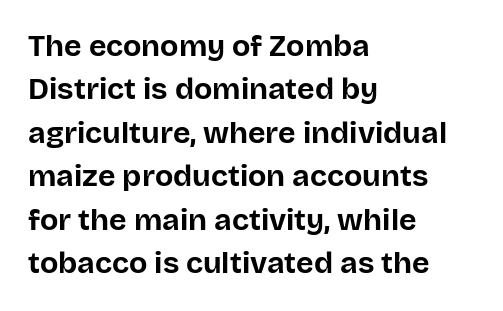
The image shows 30 px bold sans-serif type, upright; set left-aligned, normal line spacing (1.45x), normal letter spacing, not underlined; low stroke contrast and a large x-height.
